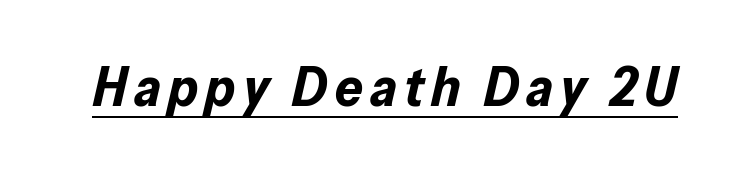
The image shows 55 px bold type, italic (leaning right); set underlined; low stroke contrast and a medium x-height.
